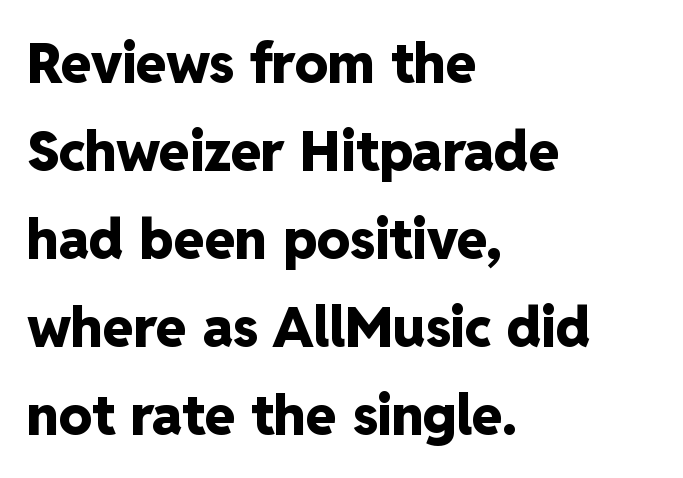
The image shows 55 px heavy sans-serif type, upright; set left-aligned, normal line spacing (1.6x), normal letter spacing, not underlined; low stroke contrast and a medium x-height.
